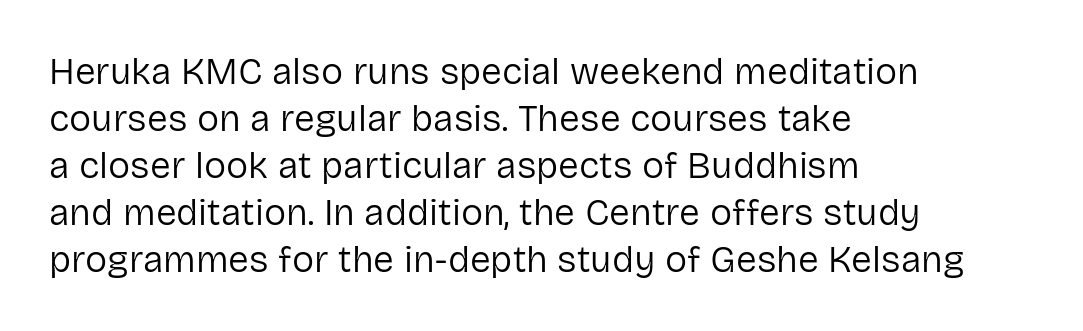
{"serif": "no", "italic": "no", "bold": "no", "weight": "regular", "width": "normal", "stroke_contrast": "low", "x_height": "medium", "monospaced": "no", "underline": "no", "align": "left", "line_spacing": "normal", "line_spacing_ratio": 1.27, "letter_spacing": "normal", "letter_spacing_em": 0.0, "glyph_px": 37}
